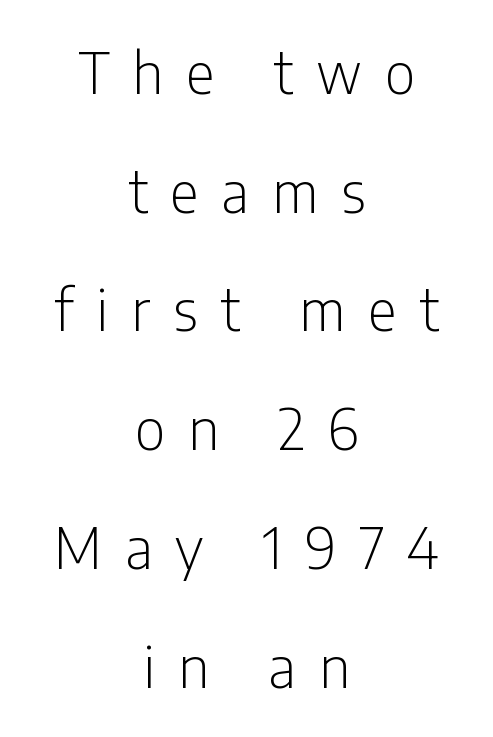
{"serif": "no", "italic": "no", "bold": "no", "weight": "light", "width": "condensed", "stroke_contrast": "low", "x_height": "medium", "monospaced": "no", "underline": "no", "align": "center", "line_spacing": "loose", "line_spacing_ratio": 2.12, "letter_spacing": "wide", "letter_spacing_em": 0.41, "glyph_px": 56}
